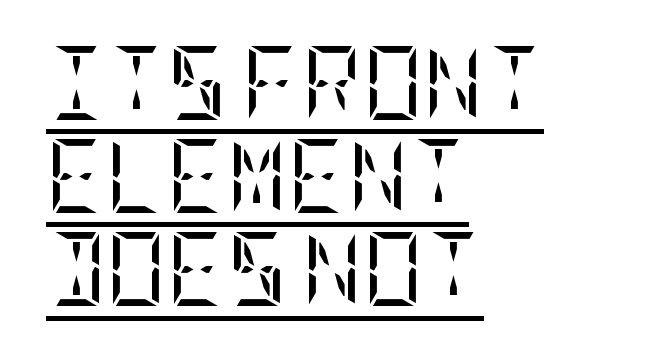
The passage shown is typeset with a serif family. Summary of weight: not heavy and not bold. Layout note: lines flush left. The glyphs are accompanied by a horizontal stroke just below them.
